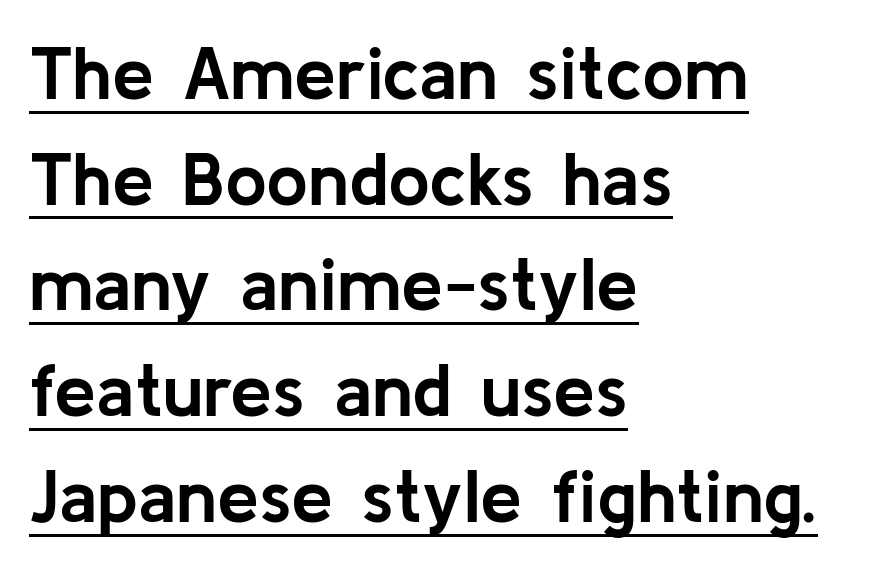
Q: Is the text bold? A: Yes.
Q: Is the text italic (slanted)? A: No, it is upright.
Q: Is the typeface a serif or a sans-serif typeface? A: Sans-serif.
Q: Is the text underlined? A: Yes.
Q: How is the paragraph aligned? A: Left-aligned.
Q: Is the spacing between letters normal or unusually wide? A: Normal.
Q: Is the spacing between lines tight, normal or loose? A: Normal.
Q: Width (condensed, normal, or wide)? A: Normal.
Q: Stroke contrast? A: Low.
Q: x-height? A: Medium.
Q: Monospaced? A: No.
